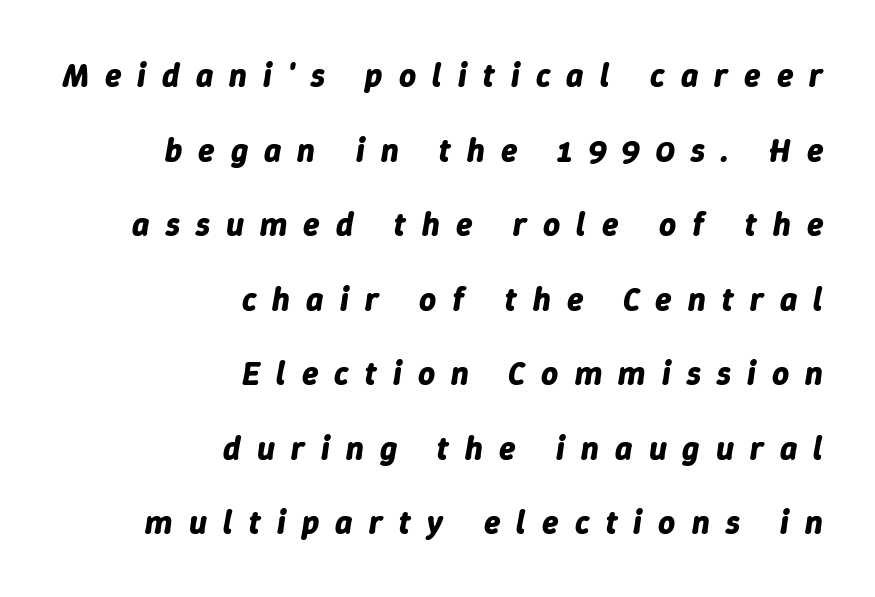
{"italic": "yes", "lean": "right", "slant_degrees": 9, "bold": "yes", "weight": "bold", "width": "normal", "stroke_contrast": "low", "x_height": "medium", "monospaced": "no", "underline": "no", "align": "right", "line_spacing": "loose", "line_spacing_ratio": 2.26, "letter_spacing": "wide", "letter_spacing_em": 0.49, "glyph_px": 33}
